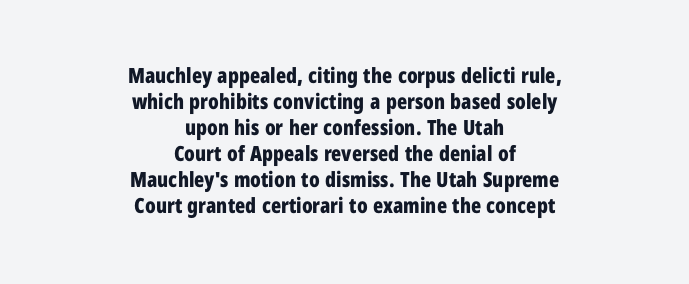
Q: Is the text bold? A: Yes.
Q: Is the text italic (slanted)? A: No, it is upright.
Q: Is the text underlined? A: No.
Q: How is the paragraph aligned? A: Centered.
Q: Is the spacing between letters normal or unusually wide? A: Normal.
